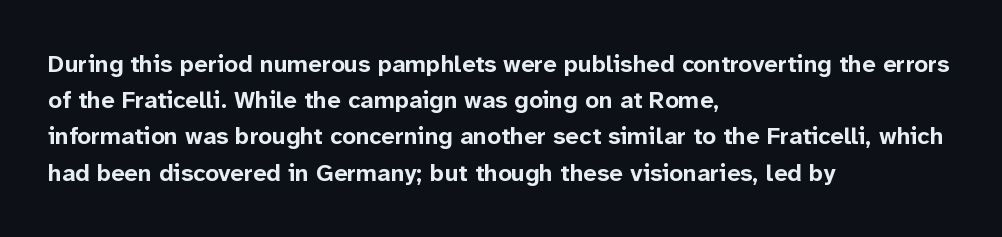
The vertical gap from one line to the next is medium. In terms of posture, this sample is upright. Look at the stroke-to-counter ratio: heavy, a bold. Clear beneath every line of the passage. Casual observation: everything's shoved over to the left. You could call the tracking neutral — neither tight nor loose.
